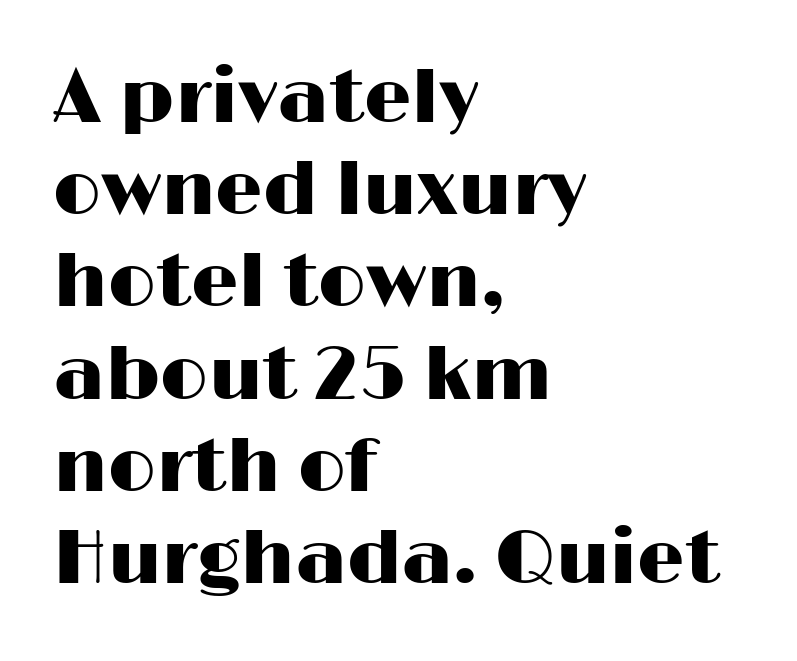
Observe the absence of serifs on each vertical stroke in this sample. Nope, not italic — everything's standing straight. Unmarked baselines from the first word to the last. Looks like regular typesetting: each glyph gets only the width it needs.
